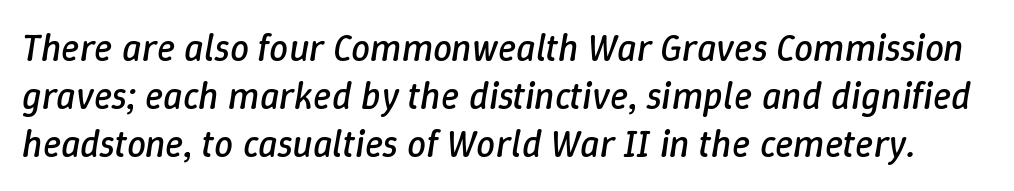
Caption: standard tracking, unaltered. No word sits above an underline. Character widths vary here, with narrow letters taking less room than wide ones. Regular leading. Rendered with sloped, italic letterforms. The characters are drawn with everyday or finer stroke widths.
